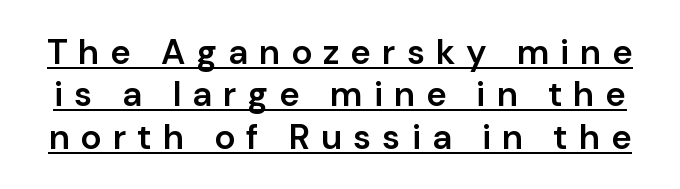
The image shows 35 px semibold sans-serif type, upright; set line spacing 1.21x, unusually wide letter spacing (+0.31 em), underlined; low stroke contrast and a medium x-height.
